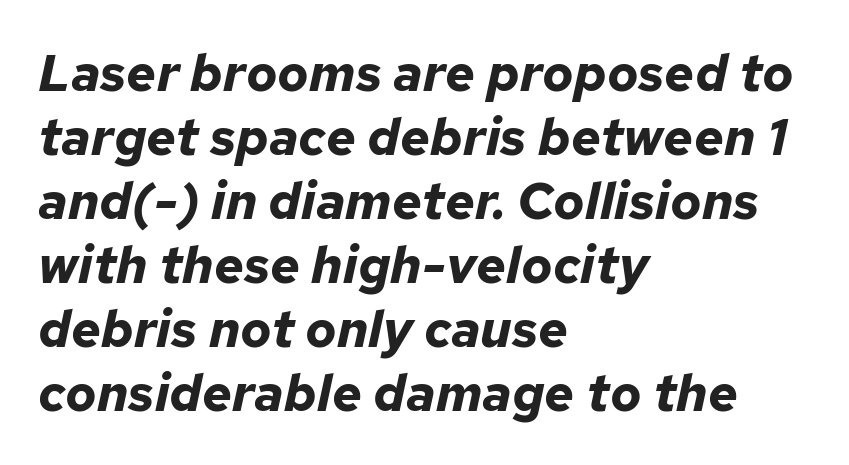
The image shows 52 px bold type, italic (leaning right); set left-aligned, line spacing 1.23x, normal letter spacing, not underlined; low stroke contrast and a medium x-height.
